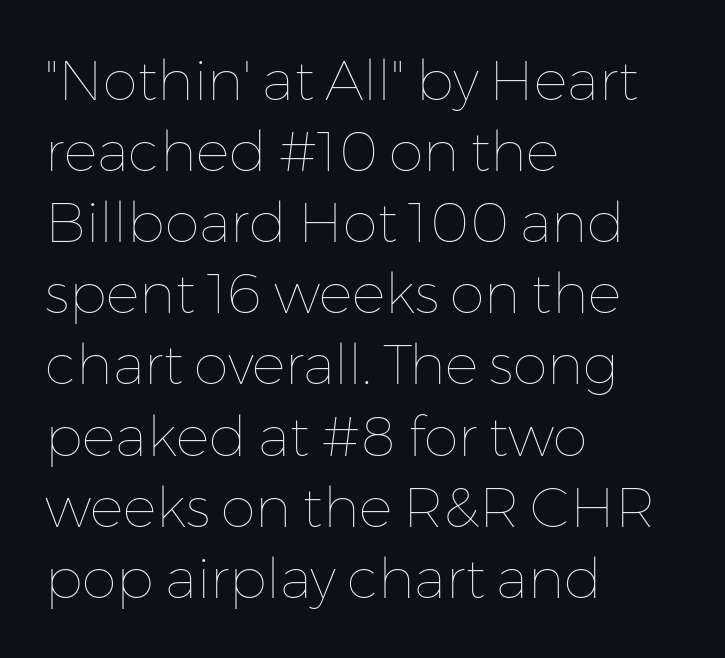
Varying glyph widths throughout — classic text-font behaviour. Nothing heavy about these letters — not bold at all. Letters rest on an invisible, unmarked baseline. The type sits square on the baseline with zero lean. Line starts are locked; line ends wander.
